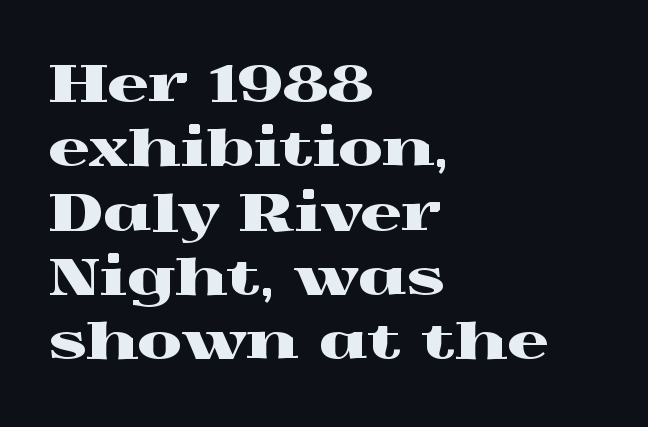
Q: Is the text italic (slanted)? A: No, it is upright.
Q: Is the typeface a serif or a sans-serif typeface? A: Serif.
Q: Is the text underlined? A: No.
Q: How is the paragraph aligned? A: Left-aligned.
Q: Is the spacing between letters normal or unusually wide? A: Normal.
Q: Is the spacing between lines tight, normal or loose? A: Normal.
Q: Width (condensed, normal, or wide)? A: Wide.
Q: x-height? A: Medium.
Q: Monospaced? A: No.
